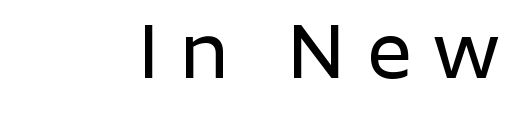
{"serif": "no", "italic": "no", "width": "normal", "stroke_contrast": "low", "x_height": "medium", "monospaced": "no", "underline": "no", "letter_spacing": "wide", "letter_spacing_em": 0.28, "glyph_px": 78}
